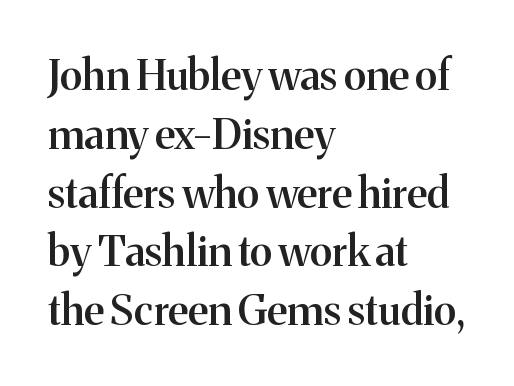
{"serif": "yes", "italic": "no", "bold": "semi", "weight": "semibold", "width": "normal", "stroke_contrast": "medium", "x_height": "medium", "monospaced": "no", "underline": "no", "align": "left", "line_spacing": "normal", "line_spacing_ratio": 1.4, "letter_spacing": "normal", "letter_spacing_em": 0.0, "glyph_px": 42}
